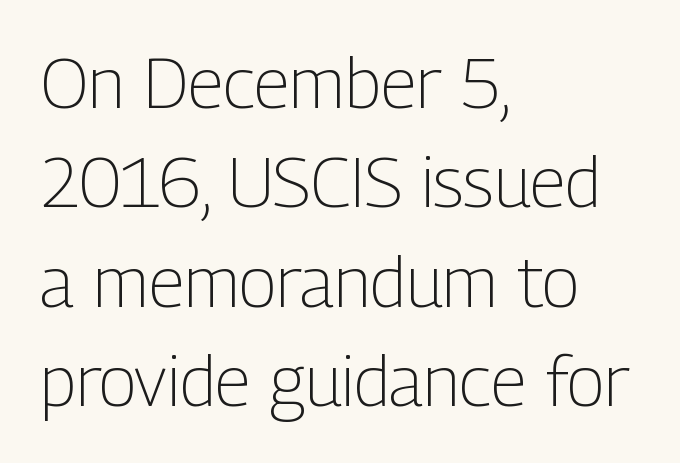
How would I describe the line gaps? Plain and ordinary. Horizontal alignment here is leftward, the default for most running prose. A typesetter would call this proportional, since set widths differ per character. Check where the strokes stop: nothing finishes them off — pure sans. Anything drawn beneath the words? Only blank space. Vertical strokes here are truly vertical.
